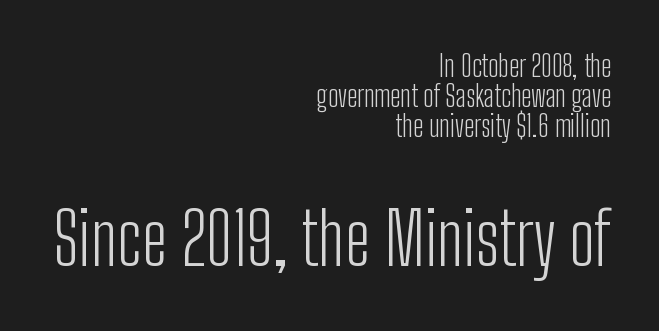
Q: Is the text bold? A: No.
Q: Is the text italic (slanted)? A: No, it is upright.
Q: Is the typeface a serif or a sans-serif typeface? A: Sans-serif.
Q: Is the text underlined? A: No.
Q: How is the paragraph aligned? A: Right-aligned.
Q: Is the spacing between letters normal or unusually wide? A: Normal.
Q: Is the spacing between lines tight, normal or loose? A: Tight.
Q: Which block of text is set in a larger size, the first (top) or the second (bottom)? A: The second (bottom) one.
Q: Width (condensed, normal, or wide)? A: Condensed.
Q: Stroke contrast? A: Low.
Q: x-height? A: Medium.
Q: Monospaced? A: No.
